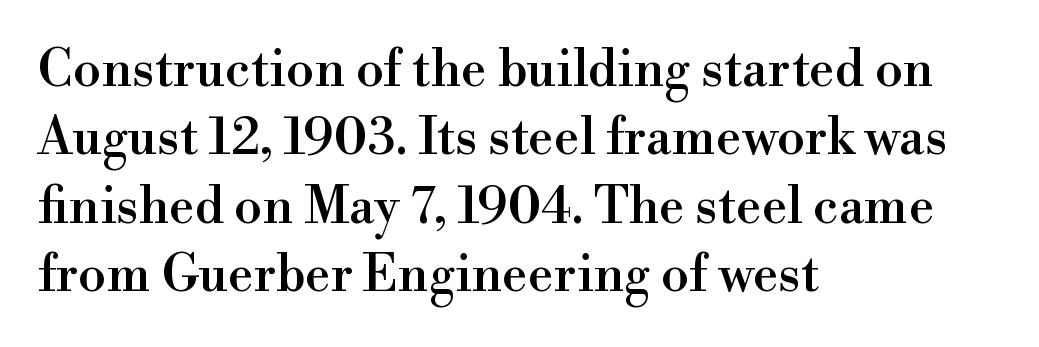
{"serif": "yes", "italic": "no", "width": "normal", "x_height": "small", "monospaced": "no", "underline": "no", "align": "left", "line_spacing": "normal", "line_spacing_ratio": 1.34, "letter_spacing": "normal", "letter_spacing_em": 0.0, "glyph_px": 51}
